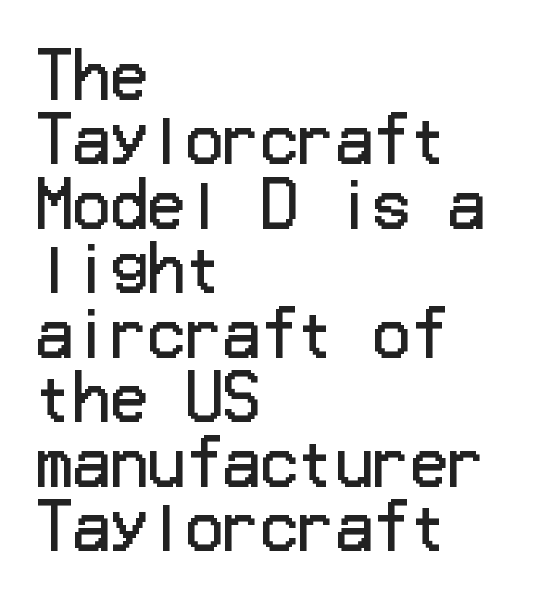
The letters stand straight up with perfectly vertical stems. Just letters on the line, the space beneath them empty. Type style note: lacks serifs. Line spacing here is tight.
